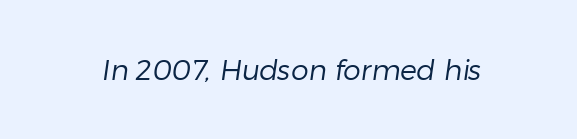
Descenders hang freely into open space. You could call the tracking neutral — neither tight nor loose. A typesetter would label this face a sans. Character widths vary here, with narrow letters taking less room than wide ones. Stems and bowls with no extra thickness — not bold.
